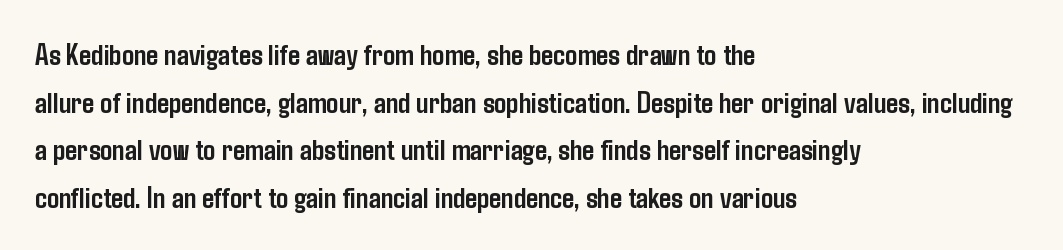
{"serif": "no", "italic": "no", "bold": "yes", "weight": "semibold", "width": "condensed", "stroke_contrast": "low", "x_height": "medium", "monospaced": "no", "underline": "no", "align": "left", "line_spacing": "normal", "line_spacing_ratio": 1.59, "letter_spacing": "normal", "letter_spacing_em": 0.0, "glyph_px": 30}
